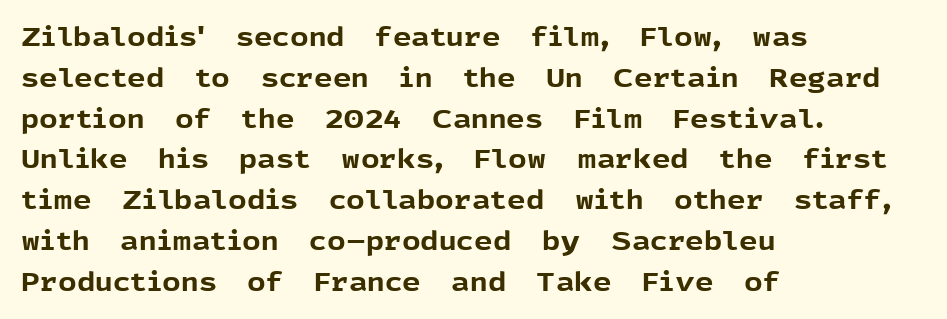
The image shows 26 px bold type, upright; set left-aligned, normal line spacing (1.57x), normal letter spacing, not underlined.
